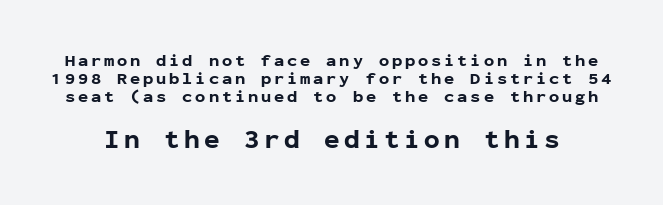
Q: Is the text bold? A: Yes.
Q: Is the text italic (slanted)? A: No, it is upright.
Q: Is the text underlined? A: No.
Q: Is the spacing between lines tight, normal or loose? A: Tight.
Q: Which block of text is set in a larger size, the first (top) or the second (bottom)? A: The second (bottom) one.
